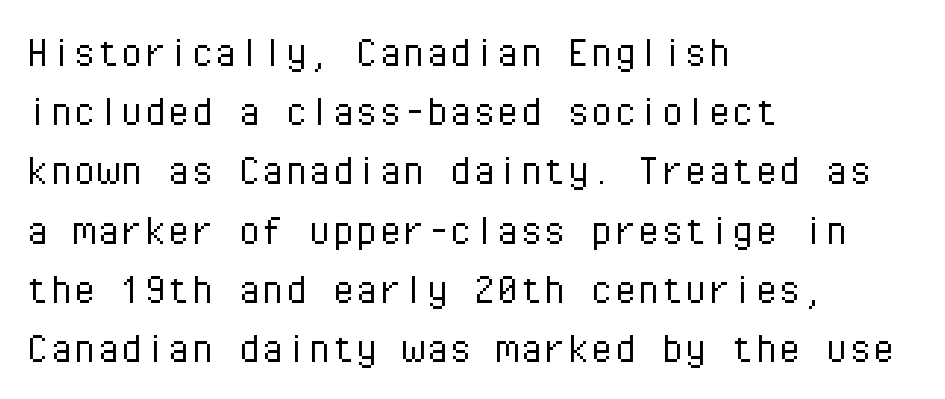
The image shows 47 px light sans-serif type, upright, monospaced; set left-aligned, normal line spacing (1.26x), normal letter spacing, not underlined; low stroke contrast and a medium x-height.
